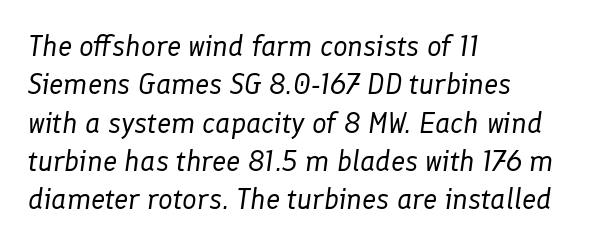
{"italic": "yes", "lean": "right", "slant_degrees": 8, "bold": "no", "weight": "regular", "width": "normal", "stroke_contrast": "low", "x_height": "medium", "monospaced": "no", "underline": "no", "align": "left", "line_spacing": "normal", "line_spacing_ratio": 1.32, "letter_spacing": "normal", "letter_spacing_em": 0.0, "glyph_px": 29}
